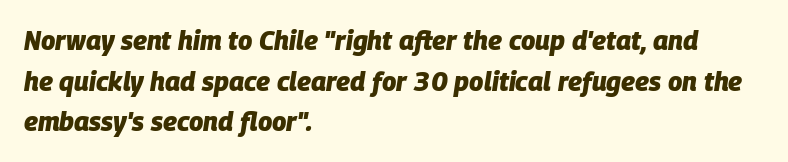
Q: Is the text bold? A: Yes.
Q: Is the text italic (slanted)? A: Yes, it leans right by about 9 degrees.
Q: Is the text underlined? A: No.
Q: How is the paragraph aligned? A: Left-aligned.
Q: Is the spacing between letters normal or unusually wide? A: Normal.
Q: Is the spacing between lines tight, normal or loose? A: Normal.
